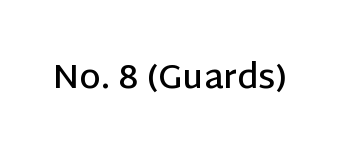
{"serif": "no", "italic": "no", "bold": "semi", "weight": "semibold", "width": "normal", "stroke_contrast": "low", "x_height": "large", "monospaced": "no", "underline": "no", "letter_spacing": "normal", "letter_spacing_em": 0.0, "glyph_px": 34}
